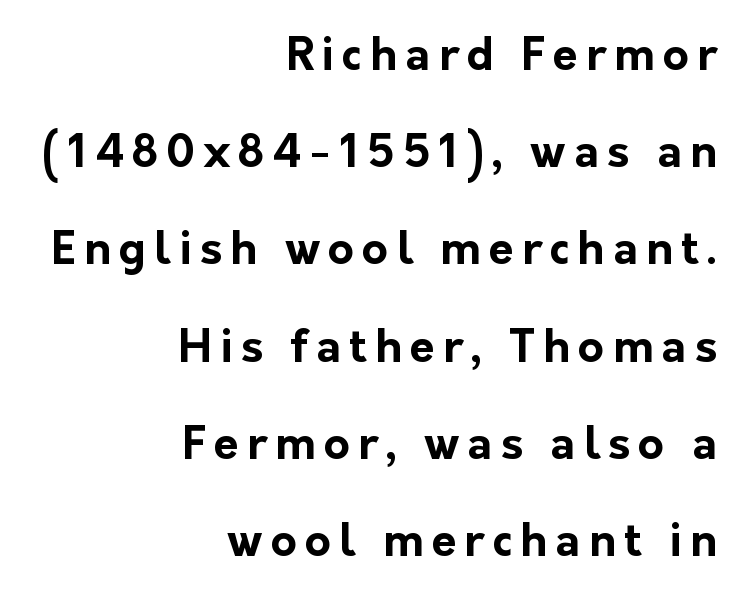
Right-aligned paragraph, ragged on the left. The typography opts for an upright posture over an oblique one. The words here are not underlined. In terms of weight, the rendering is a true, heavy bold. This sample trades compactness for vertical openness between lines.
